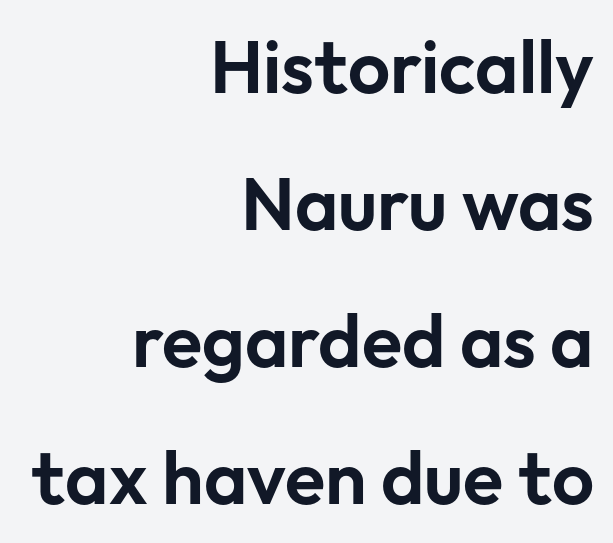
{"serif": "no", "italic": "no", "width": "normal", "stroke_contrast": "low", "x_height": "medium", "monospaced": "no", "underline": "no", "align": "right", "line_spacing_ratio": 1.85, "letter_spacing": "normal", "letter_spacing_em": 0.0, "glyph_px": 74}
